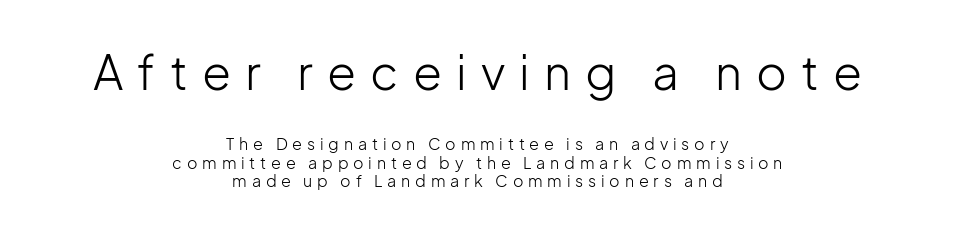
Every stem runs plumb, perpendicular to the baseline. Inter-character spacing is expanded well beyond the font's built-in metrics. Just letters on the line, the space beneath them empty. Is the type heavy? It reads as light-to-regular instead. The first block has been scaled up relative to the second. Think of a printed novel: that variable character pitch is what you see here.
